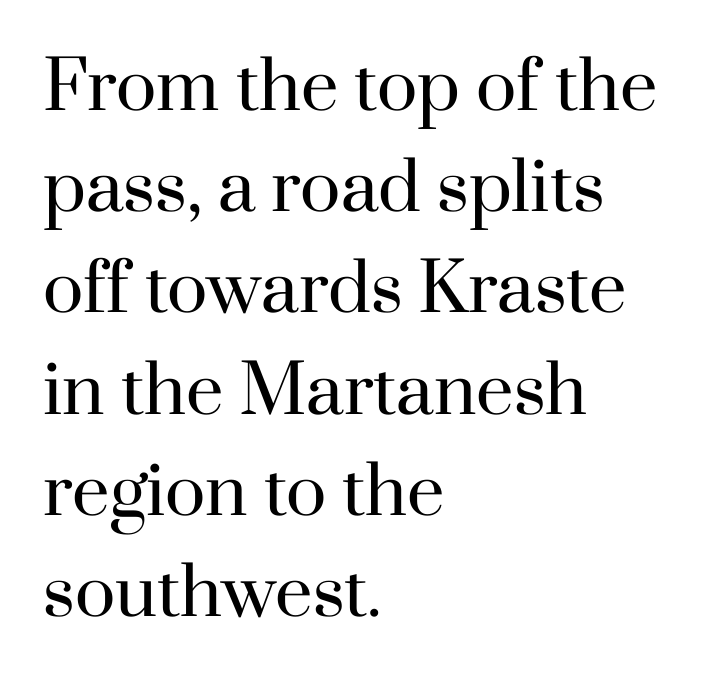
The image shows 67 px regular-weight serif type, upright; set left-aligned, normal line spacing (1.51x), normal letter spacing, not underlined; high stroke contrast and a small x-height.
